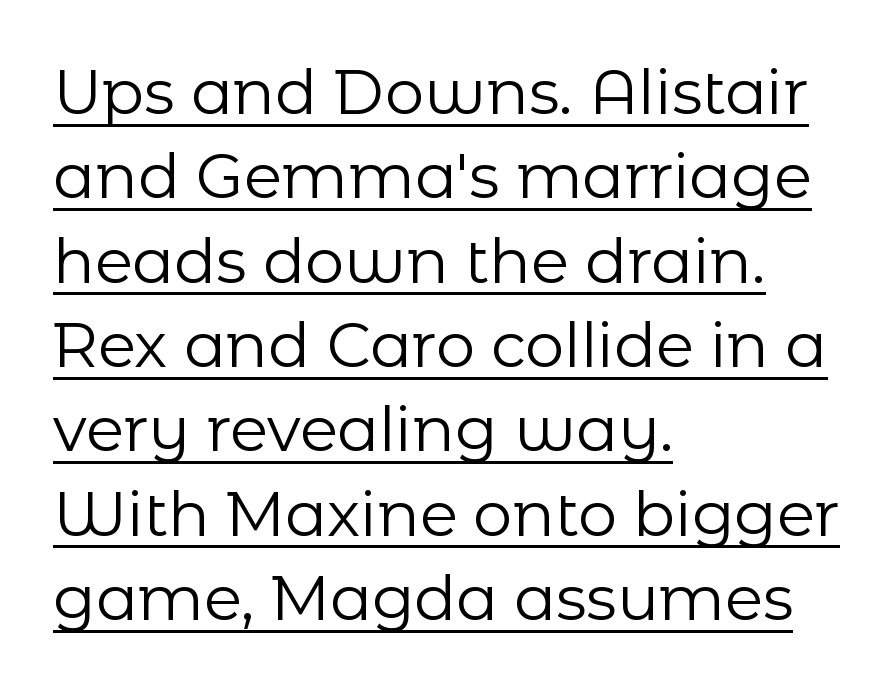
Q: Is the text bold? A: No.
Q: Is the text italic (slanted)? A: No, it is upright.
Q: Is the typeface a serif or a sans-serif typeface? A: Sans-serif.
Q: Is the text underlined? A: Yes.
Q: How is the paragraph aligned? A: Left-aligned.
Q: Is the spacing between letters normal or unusually wide? A: Normal.
Q: Is the spacing between lines tight, normal or loose? A: Normal.
Q: Width (condensed, normal, or wide)? A: Normal.
Q: Stroke contrast? A: Low.
Q: x-height? A: Medium.
Q: Monospaced? A: No.
